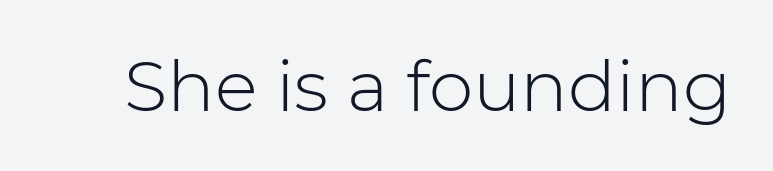
Tall strokes in this sample are plumb rather than angled. Standard letterfit; no display-style spreading of the glyphs. This sample has the flowing, uneven cadence of proportional lettering. Words float on clear page, feet unadorned. Nothing heavy about these letters — not bold at all. Check where the strokes stop: nothing finishes them off — pure sans.
